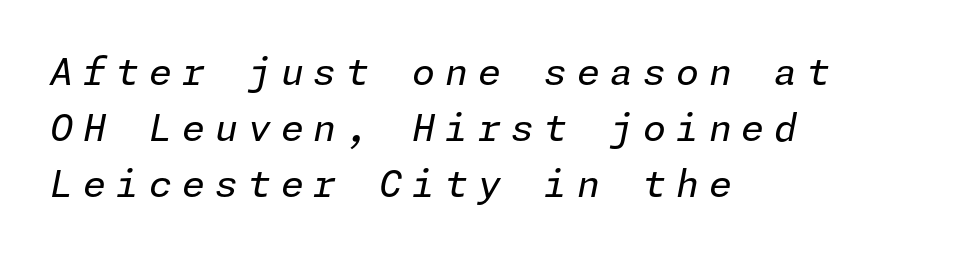
The image shows 37 px regular-weight type, italic (leaning right); set left-aligned, normal line spacing (1.52x), unusually wide letter spacing (+0.27 em), not underlined; low stroke contrast and a medium x-height.
